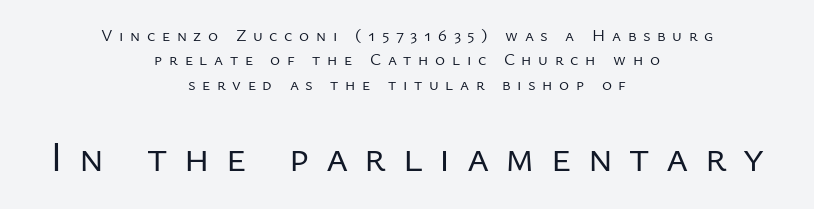
When letters stand straight like this, we call the style roman or upright. Typesetter's note — lower block bumped up in size, upper block left smaller. No word sits above an underline. Observe the absence of serifs on each vertical stroke in this sample. Notice how descenders clear the ascenders below comfortably — that's standard leading. A typesetter would call this heavily tracked-out type.
